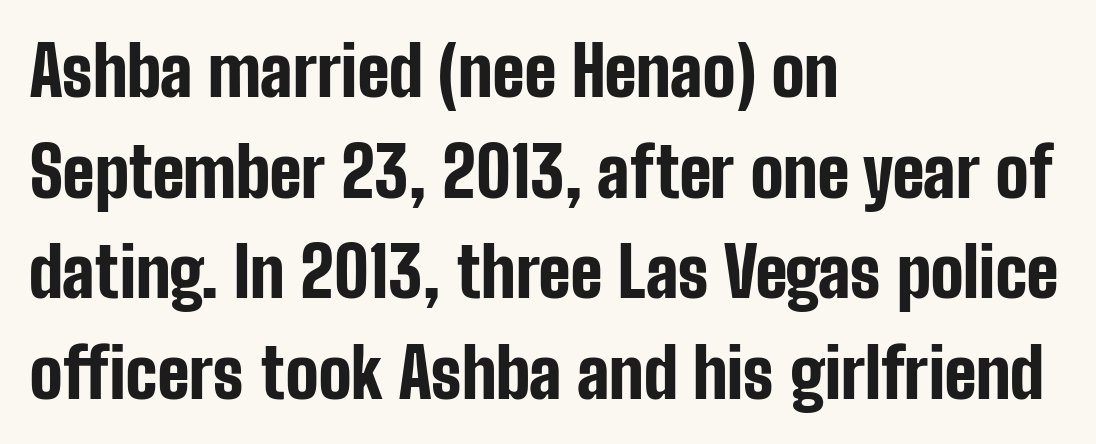
The image shows 69 px bold, condensed sans-serif type, upright; set left-aligned, normal line spacing (1.46x), normal letter spacing, not underlined; low stroke contrast and a medium x-height.
